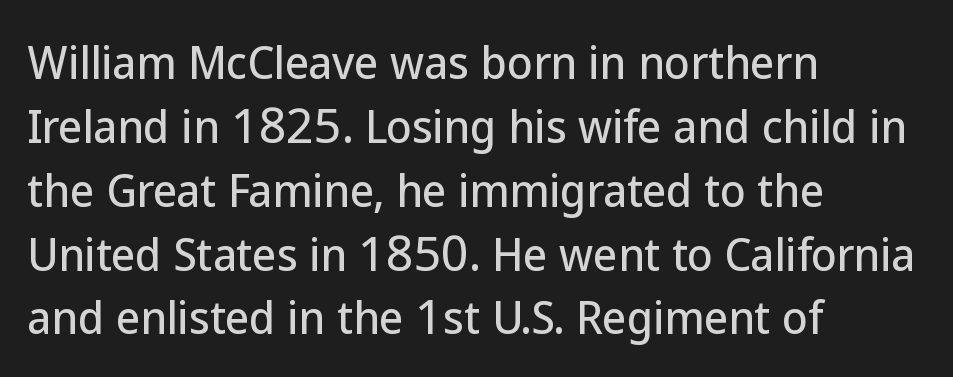
In terms of letterform style, serifs are entirely absent. Compared with a centered layout, this one pins lines to the left instead. What's the leading like? Ordinary, nothing unusual. No extra tracking has been applied to these lines.
